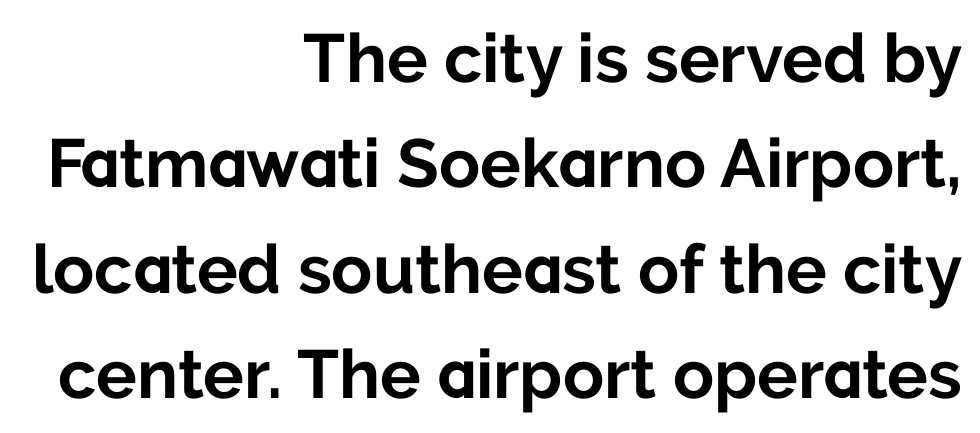
The image shows 68 px bold sans-serif type, upright; set right-aligned, normal line spacing (1.55x), normal letter spacing, not underlined; low stroke contrast and a medium x-height.
